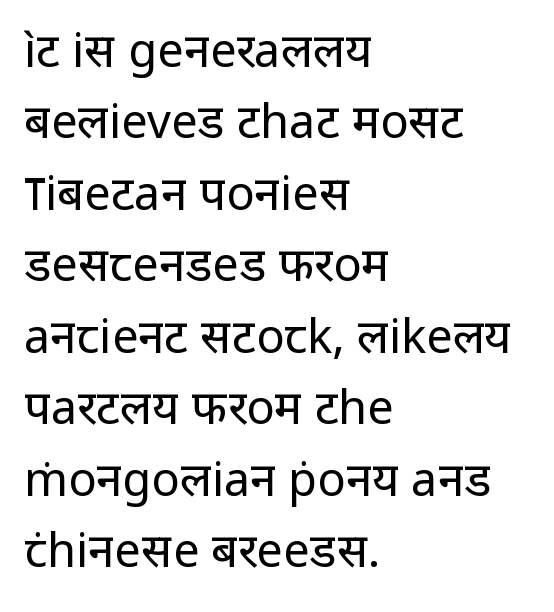
Q: Is the text bold? A: No.
Q: Is the text italic (slanted)? A: No, it is upright.
Q: Is the typeface a serif or a sans-serif typeface? A: Sans-serif.
Q: Is the text underlined? A: No.
Q: How is the paragraph aligned? A: Left-aligned.
Q: Is the spacing between letters normal or unusually wide? A: Normal.
Q: Is the spacing between lines tight, normal or loose? A: Normal.
Q: Width (condensed, normal, or wide)? A: Normal.
Q: Stroke contrast? A: Low.
Q: x-height? A: Medium.
Q: Monospaced? A: No.
